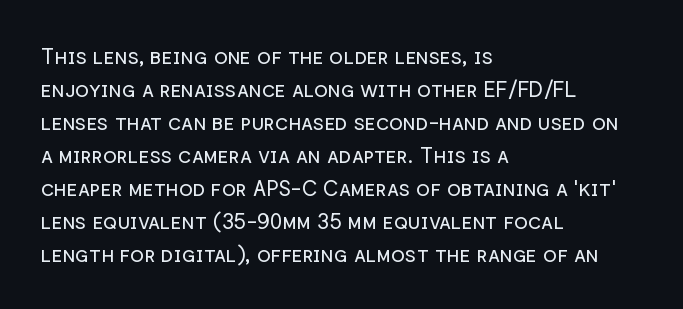
No italicization has been applied; the sample stays upright. This rendering features lettering with no underline. Summary of weight: not heavy and not bold. The typesetter chose a ragged-right arrangement here. The vertical gap from one line to the next is medium.
